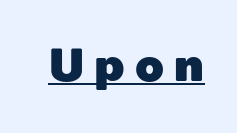
The font family rendered here belongs to the sans-serif group. Check the space under the baseline: a stroke is drawn there. Spacing verdict: proportional, widths tailored to each character. If you drew a line through each stem, it would be perfectly vertical. Does extra space separate the letters? Yes, quite a lot of it.
